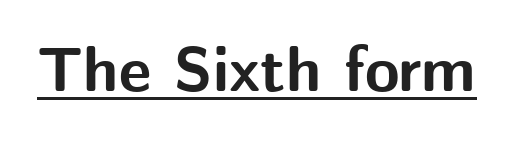
Q: Is the text bold? A: Yes.
Q: Is the text italic (slanted)? A: No, it is upright.
Q: Is the typeface a serif or a sans-serif typeface? A: Sans-serif.
Q: Is the text underlined? A: Yes.
Q: Is the spacing between letters normal or unusually wide? A: Normal.
Q: Width (condensed, normal, or wide)? A: Normal.
Q: Stroke contrast? A: Medium.
Q: x-height? A: Medium.
Q: Monospaced? A: No.
